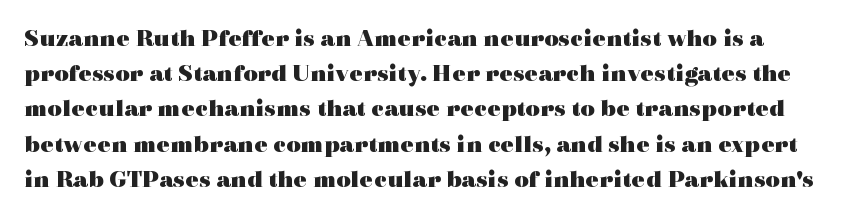
Q: Is the text bold? A: Yes.
Q: Is the text italic (slanted)? A: No, it is upright.
Q: Is the text underlined? A: No.
Q: Is the spacing between letters normal or unusually wide? A: Normal.
Q: Is the spacing between lines tight, normal or loose? A: Normal.
